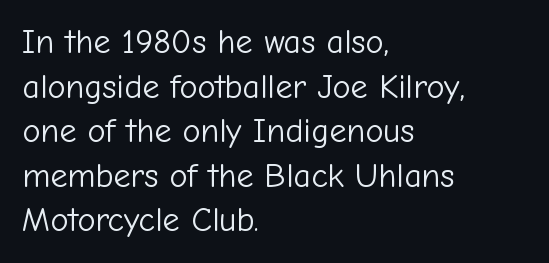
Q: Is the text bold? A: No.
Q: Is the text italic (slanted)? A: No, it is upright.
Q: Is the typeface a serif or a sans-serif typeface? A: Sans-serif.
Q: Is the text underlined? A: No.
Q: How is the paragraph aligned? A: Left-aligned.
Q: Is the spacing between letters normal or unusually wide? A: Normal.
Q: Is the spacing between lines tight, normal or loose? A: Normal.
Q: Width (condensed, normal, or wide)? A: Normal.
Q: Stroke contrast? A: Low.
Q: x-height? A: Medium.
Q: Monospaced? A: No.
